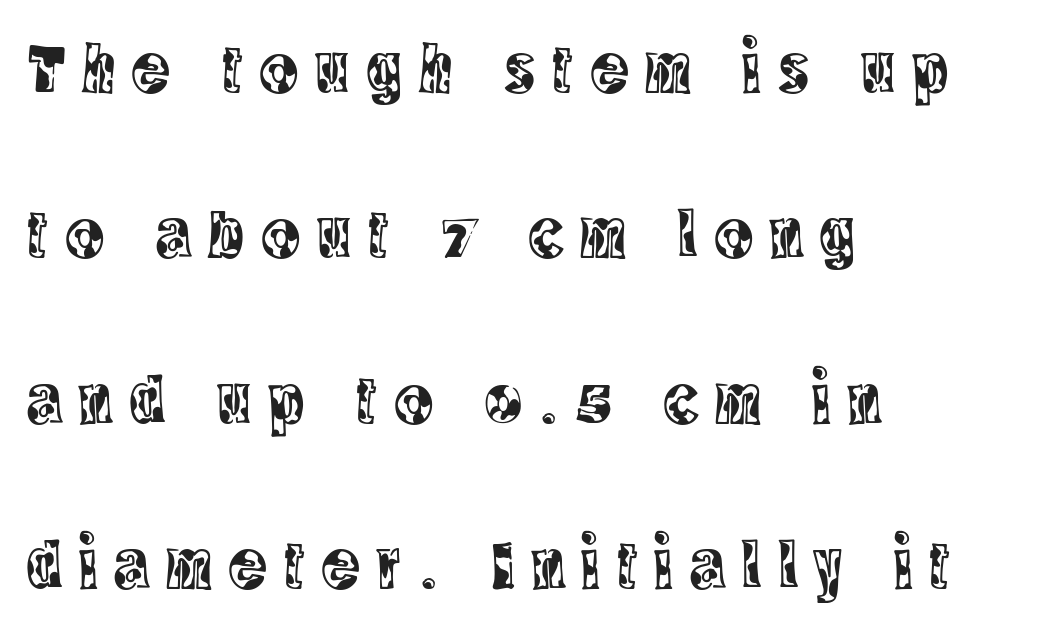
Note: serifs present on the glyphs. Do the characters align in a grid? No, the font is proportional. Each word looks stretched out because of the extra space between its letters. Glance below the letters and you will spot only blank space.
